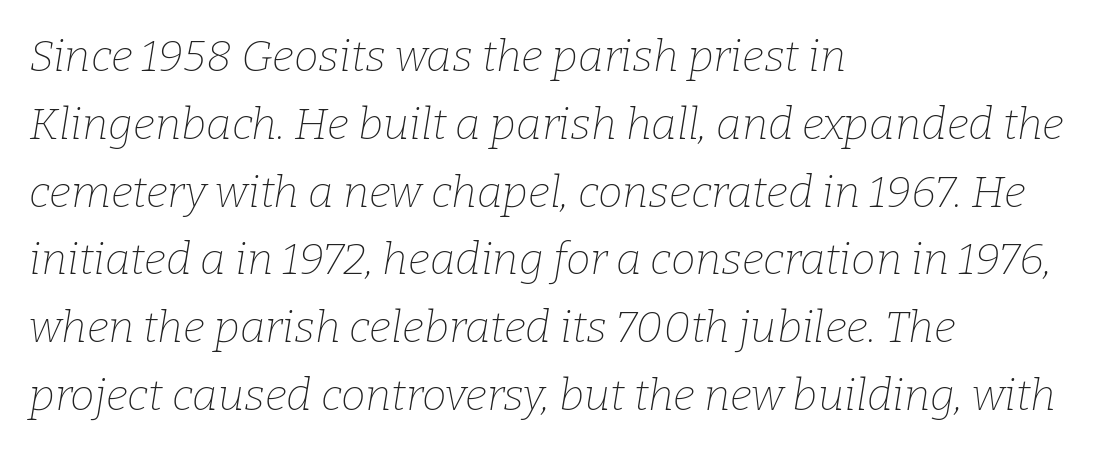
Q: Is the text bold? A: No.
Q: Is the text italic (slanted)? A: Yes, it leans right by about 9 degrees.
Q: Is the typeface a serif or a sans-serif typeface? A: Serif.
Q: Is the text underlined? A: No.
Q: How is the paragraph aligned? A: Left-aligned.
Q: Is the spacing between letters normal or unusually wide? A: Normal.
Q: Is the spacing between lines tight, normal or loose? A: Normal.
Q: Width (condensed, normal, or wide)? A: Normal.
Q: Stroke contrast? A: Low.
Q: x-height? A: Medium.
Q: Monospaced? A: No.
